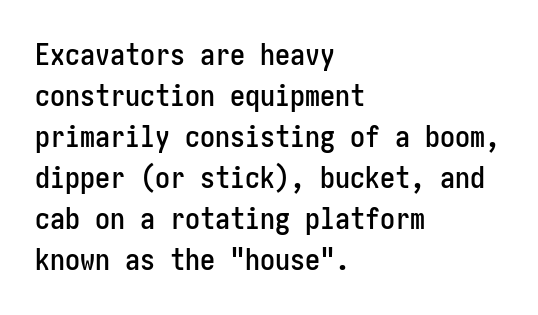
Rule under the text: the space is simply empty. Each word holds together tightly as a unit, with standard inter-letter gaps. Reading down the block, your eye returns to a fixed left position each line. Is there much room between lines? A standard amount, neither cramped nor airy. Are there feet on the stems? There aren't — it's a sans.
